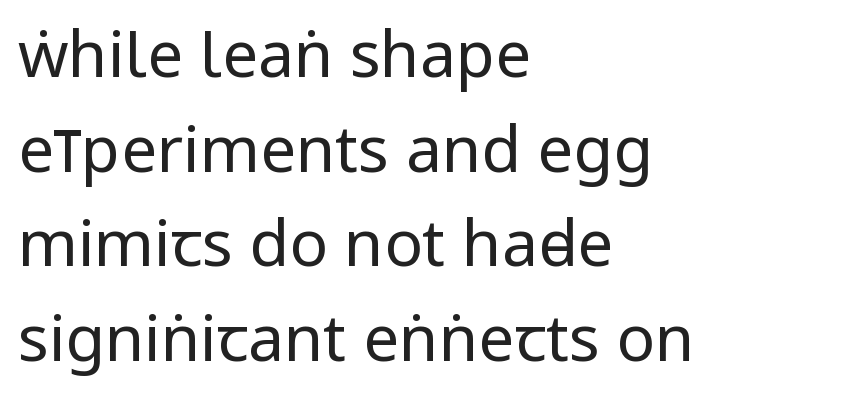
Q: Is the text bold? A: No.
Q: Is the text italic (slanted)? A: No, it is upright.
Q: Is the typeface a serif or a sans-serif typeface? A: Sans-serif.
Q: Is the text underlined? A: No.
Q: How is the paragraph aligned? A: Left-aligned.
Q: Is the spacing between letters normal or unusually wide? A: Normal.
Q: Is the spacing between lines tight, normal or loose? A: Normal.
Q: Width (condensed, normal, or wide)? A: Condensed.
Q: Stroke contrast? A: Low.
Q: x-height? A: Large.
Q: Monospaced? A: No.
